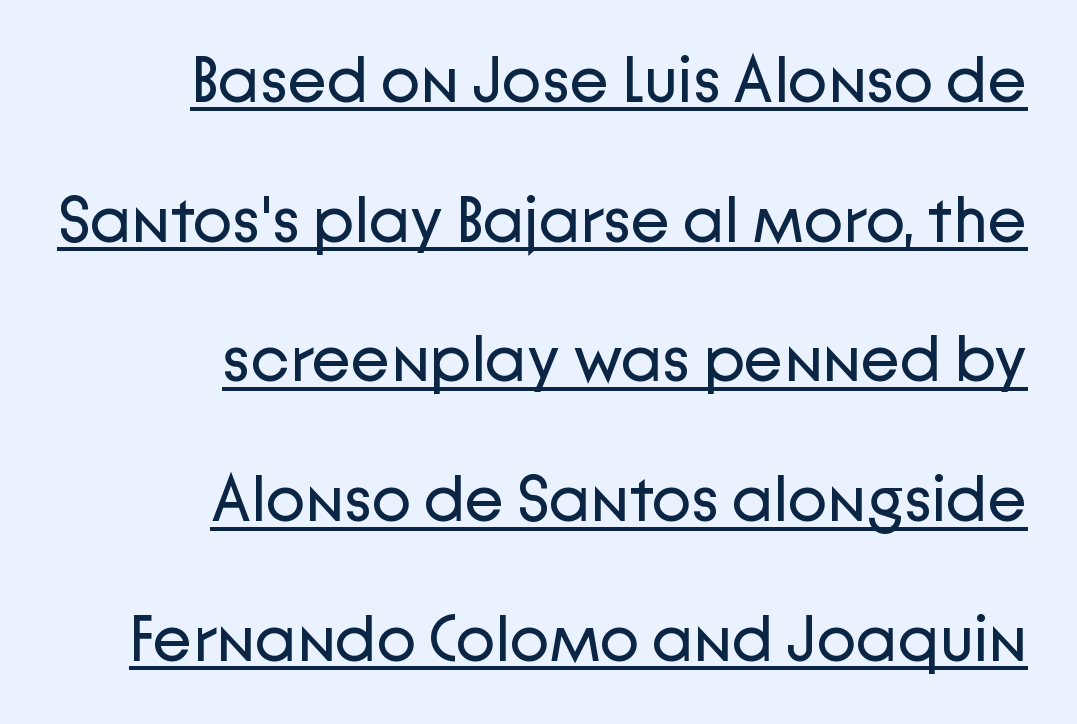
The image shows 65 px regular-weight sans-serif type, upright; set right-aligned, loose line spacing (2.15x), normal letter spacing, underlined; low stroke contrast and a medium x-height.
